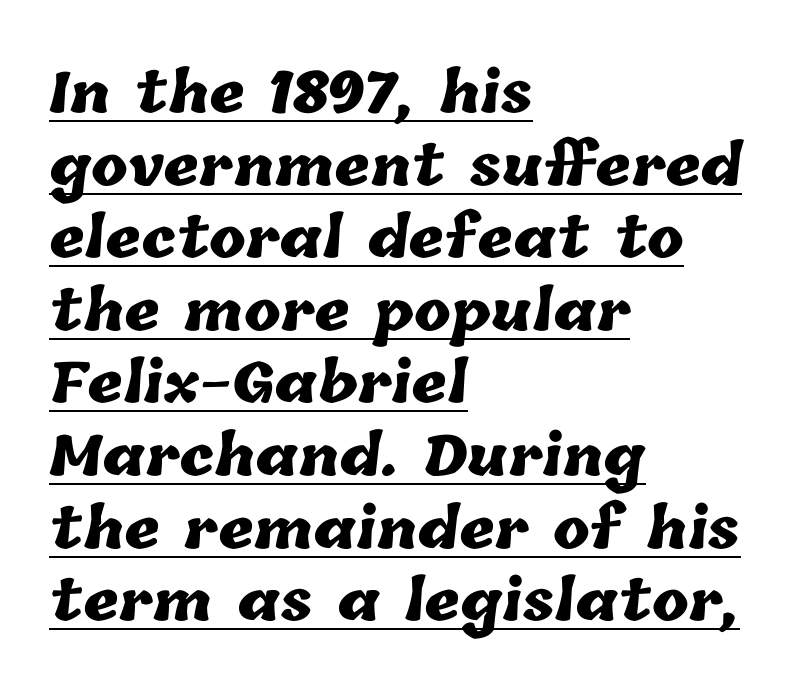
Q: Is the text bold? A: Yes.
Q: Is the text underlined? A: Yes.
Q: How is the paragraph aligned? A: Left-aligned.
Q: Is the spacing between letters normal or unusually wide? A: Normal.
Q: Is the spacing between lines tight, normal or loose? A: Normal.
Q: Width (condensed, normal, or wide)? A: Normal.
Q: Stroke contrast? A: Low.
Q: x-height? A: Medium.
Q: Monospaced? A: No.
